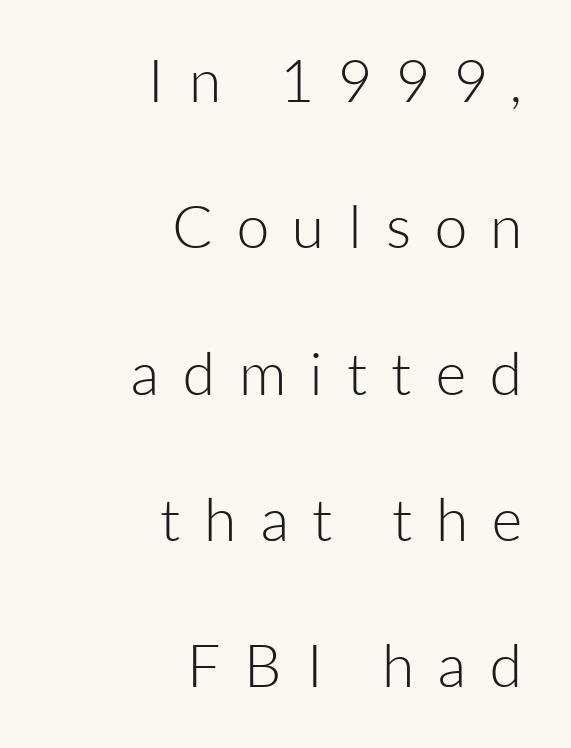
Q: Is the text bold? A: No.
Q: Is the text italic (slanted)? A: No, it is upright.
Q: Is the typeface a serif or a sans-serif typeface? A: Sans-serif.
Q: Is the text underlined? A: No.
Q: How is the paragraph aligned? A: Right-aligned.
Q: Is the spacing between letters normal or unusually wide? A: Unusually wide.
Q: Is the spacing between lines tight, normal or loose? A: Loose.
Q: Width (condensed, normal, or wide)? A: Normal.
Q: Stroke contrast? A: Low.
Q: x-height? A: Medium.
Q: Monospaced? A: No.
